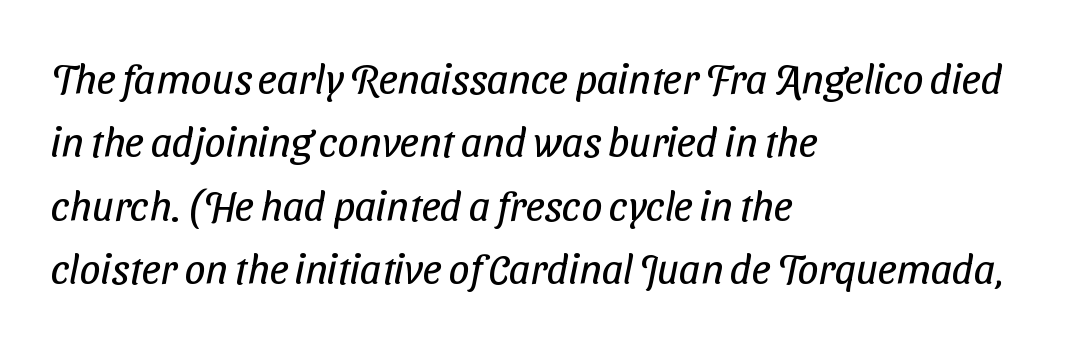
{"serif": "no", "bold": "no", "weight": "regular", "width": "condensed", "stroke_contrast": "low", "x_height": "medium", "monospaced": "no", "underline": "no", "align": "left", "line_spacing": "normal", "line_spacing_ratio": 1.51, "letter_spacing": "normal", "letter_spacing_em": 0.0, "glyph_px": 42}
